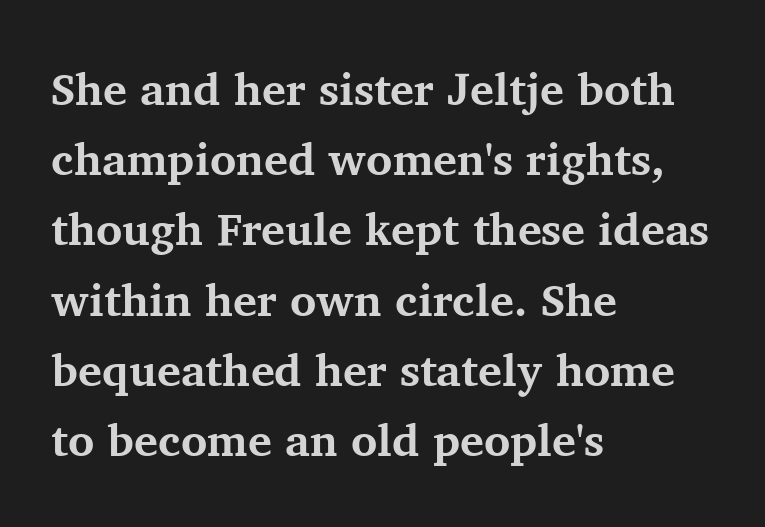
Q: Is the text bold? A: Yes.
Q: Is the text italic (slanted)? A: No, it is upright.
Q: Is the typeface a serif or a sans-serif typeface? A: Serif.
Q: Is the text underlined? A: No.
Q: How is the paragraph aligned? A: Left-aligned.
Q: Is the spacing between letters normal or unusually wide? A: Normal.
Q: Is the spacing between lines tight, normal or loose? A: Normal.
Q: Width (condensed, normal, or wide)? A: Normal.
Q: Stroke contrast? A: Medium.
Q: x-height? A: Medium.
Q: Monospaced? A: No.
